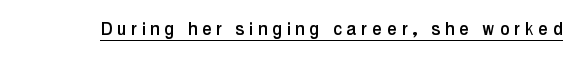
Q: Is the text italic (slanted)? A: No, it is upright.
Q: Is the text underlined? A: Yes.
Q: Is the spacing between letters normal or unusually wide? A: Unusually wide.
